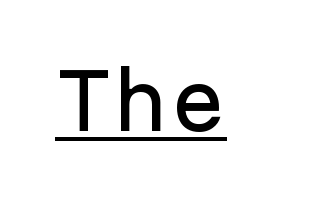
{"serif": "no", "italic": "no", "width": "normal", "stroke_contrast": "low", "x_height": "medium", "monospaced": "yes", "underline": "yes", "letter_spacing": "normal", "letter_spacing_em": 0.0, "glyph_px": 76}
